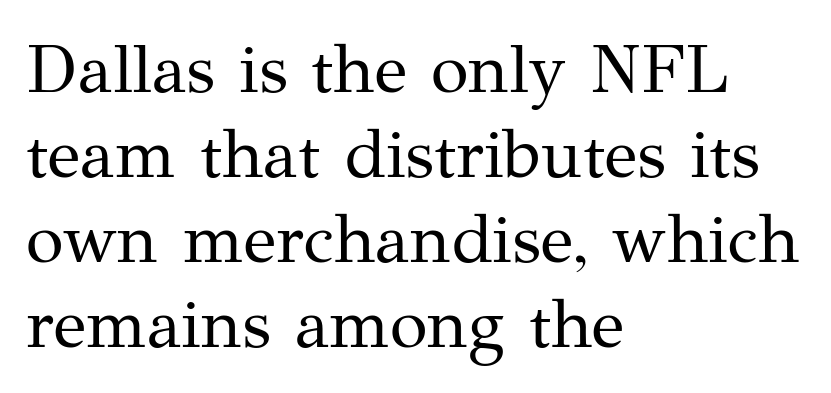
Q: Is the text bold? A: No.
Q: Is the text italic (slanted)? A: No, it is upright.
Q: Is the typeface a serif or a sans-serif typeface? A: Serif.
Q: Is the text underlined? A: No.
Q: How is the paragraph aligned? A: Left-aligned.
Q: Is the spacing between letters normal or unusually wide? A: Normal.
Q: Width (condensed, normal, or wide)? A: Normal.
Q: Stroke contrast? A: Medium.
Q: x-height? A: Medium.
Q: Monospaced? A: No.
